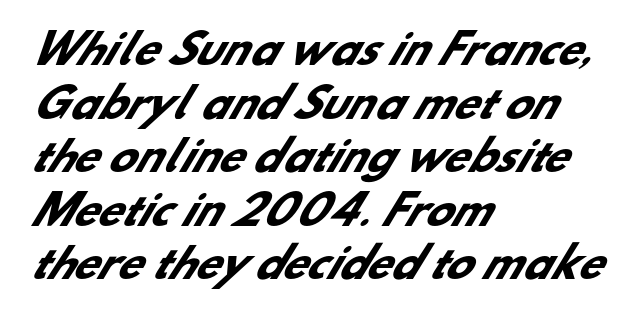
Q: Is the text bold? A: Yes.
Q: Is the typeface a serif or a sans-serif typeface? A: Sans-serif.
Q: Is the text underlined? A: No.
Q: How is the paragraph aligned? A: Left-aligned.
Q: Is the spacing between letters normal or unusually wide? A: Normal.
Q: Is the spacing between lines tight, normal or loose? A: Normal.
Q: Width (condensed, normal, or wide)? A: Normal.
Q: Stroke contrast? A: Low.
Q: x-height? A: Small.
Q: Monospaced? A: No.
